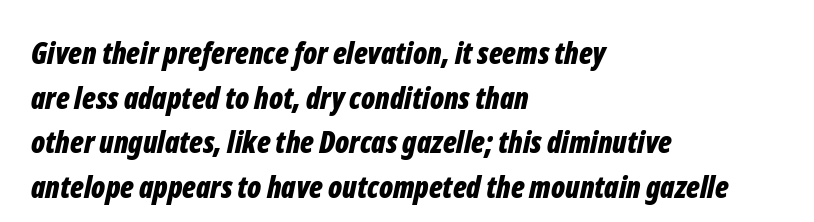
Weight: bold. Inter-character spacing is left at the font's built-in metrics. Here the designer chose a conventional face with non-uniform glyph widths. Every character sits at an angle, as italics do.
